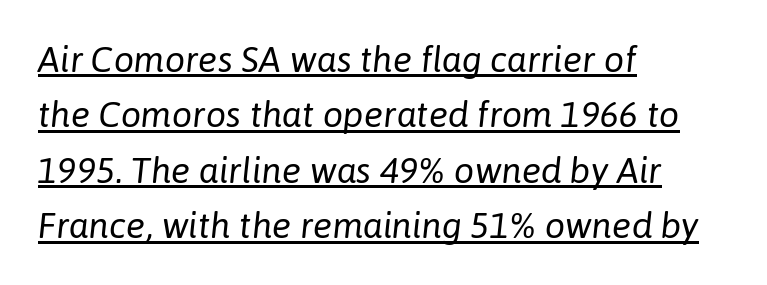
Q: Is the text bold? A: No.
Q: Is the text italic (slanted)? A: Yes, it leans right by about 6 degrees.
Q: Is the text underlined? A: Yes.
Q: How is the paragraph aligned? A: Left-aligned.
Q: Is the spacing between letters normal or unusually wide? A: Normal.
Q: Is the spacing between lines tight, normal or loose? A: Normal.
Q: Width (condensed, normal, or wide)? A: Normal.
Q: Stroke contrast? A: Low.
Q: x-height? A: Medium.
Q: Monospaced? A: No.
